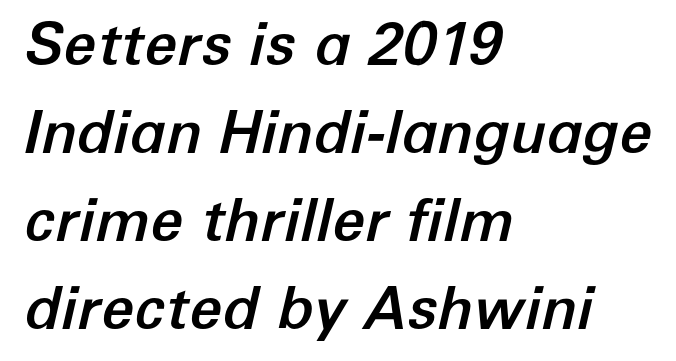
Q: Is the text italic (slanted)? A: Yes, it leans right by about 12 degrees.
Q: Is the text underlined? A: No.
Q: How is the paragraph aligned? A: Left-aligned.
Q: Is the spacing between letters normal or unusually wide? A: Normal.
Q: Is the spacing between lines tight, normal or loose? A: Normal.
Q: Width (condensed, normal, or wide)? A: Normal.
Q: Stroke contrast? A: Low.
Q: x-height? A: Medium.
Q: Monospaced? A: No.
